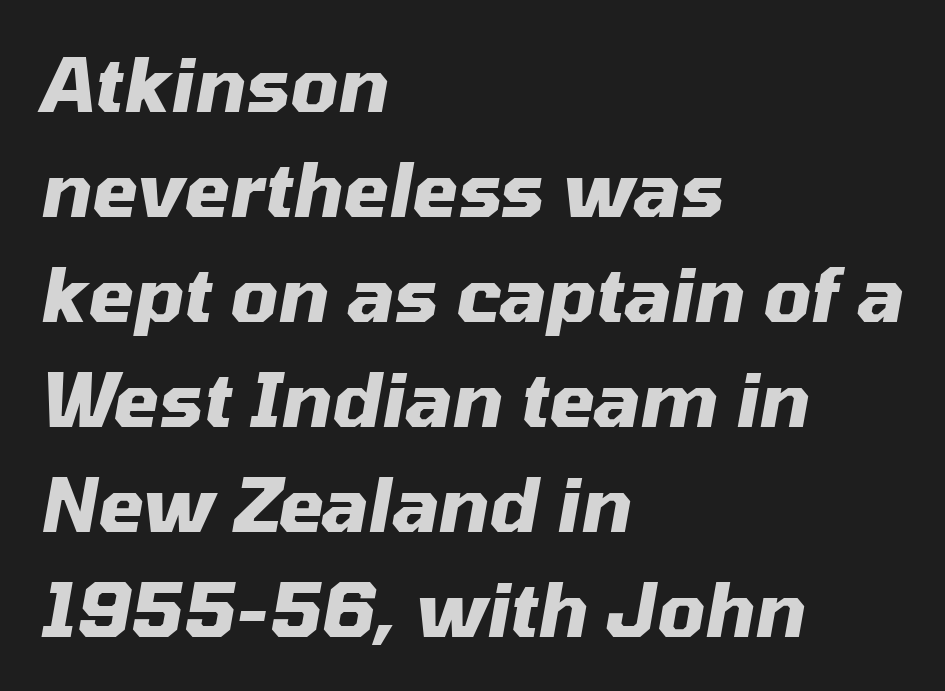
The image shows 74 px heavy type, italic (leaning right); set left-aligned, normal line spacing (1.42x), normal letter spacing, not underlined; medium stroke contrast and a medium x-height.
